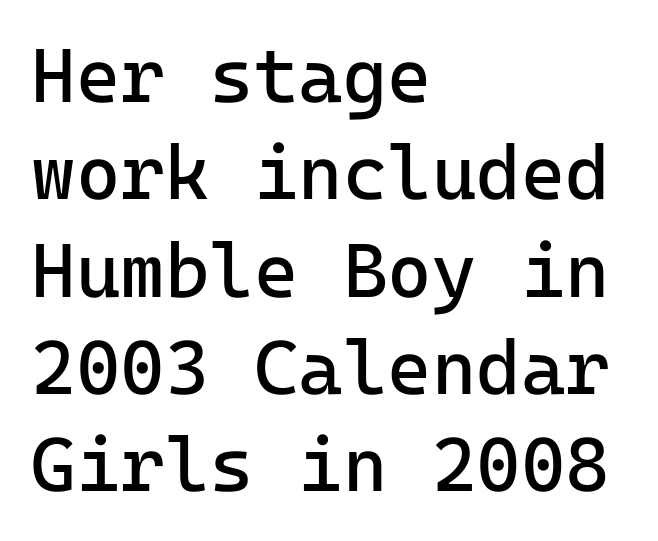
Q: Is the text bold? A: No.
Q: Is the text italic (slanted)? A: No, it is upright.
Q: Is the typeface a serif or a sans-serif typeface? A: Sans-serif.
Q: Is the text underlined? A: No.
Q: How is the paragraph aligned? A: Left-aligned.
Q: Is the spacing between letters normal or unusually wide? A: Normal.
Q: Is the spacing between lines tight, normal or loose? A: Normal.
Q: Width (condensed, normal, or wide)? A: Normal.
Q: Stroke contrast? A: Low.
Q: x-height? A: Medium.
